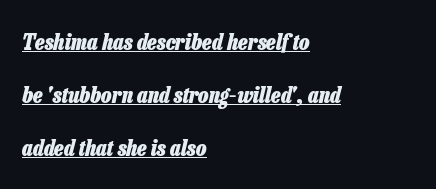
Q: Is the text bold? A: Yes.
Q: Is the text italic (slanted)? A: Yes, it leans right by about 13 degrees.
Q: Is the text underlined? A: Yes.
Q: How is the paragraph aligned? A: Left-aligned.
Q: Is the spacing between letters normal or unusually wide? A: Normal.
Q: Is the spacing between lines tight, normal or loose? A: Loose.
